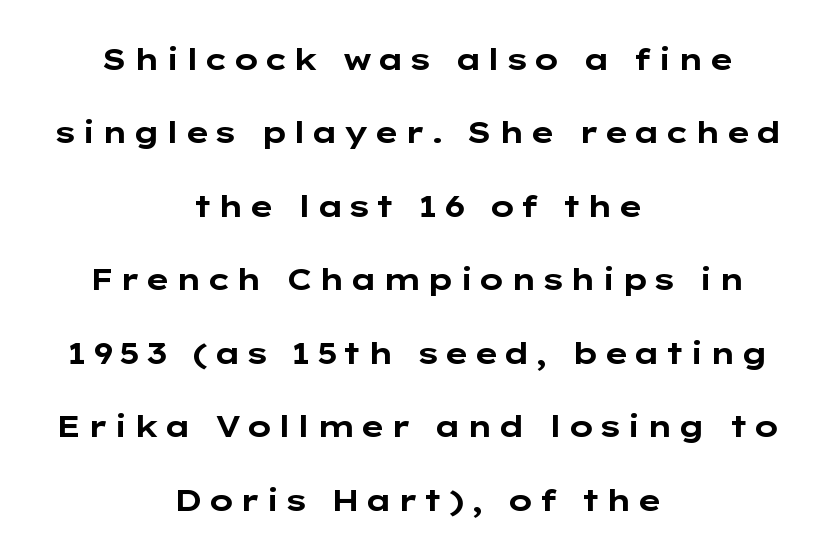
{"serif": "no", "italic": "no", "bold": "yes", "weight": "bold", "width": "wide", "stroke_contrast": "low", "x_height": "medium", "monospaced": "no", "underline": "no", "align": "center", "line_spacing": "loose", "line_spacing_ratio": 2.45, "glyph_px": 30}
